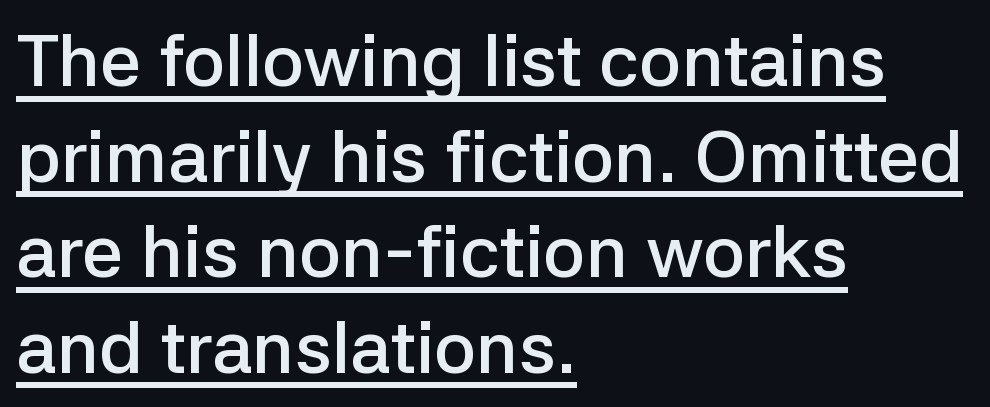
The image shows 73 px semibold sans-serif type, upright; set left-aligned, normal line spacing (1.31x), normal letter spacing, underlined; low stroke contrast and a medium x-height.
